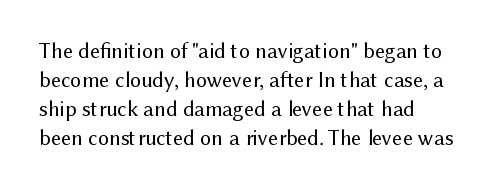
{"italic": "no", "bold": "no", "underline": "no", "align": "left", "line_spacing": "normal", "line_spacing_ratio": 1.32, "letter_spacing": "normal", "letter_spacing_em": 0.0, "glyph_px": 22}
